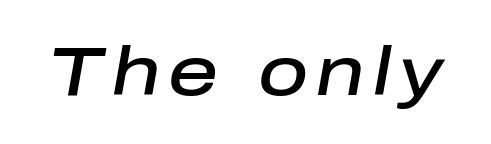
{"italic": "yes", "lean": "right", "slant_degrees": 10, "bold": "semi", "weight": "semibold", "width": "normal", "stroke_contrast": "low", "x_height": "medium", "monospaced": "no", "underline": "no", "glyph_px": 69}
